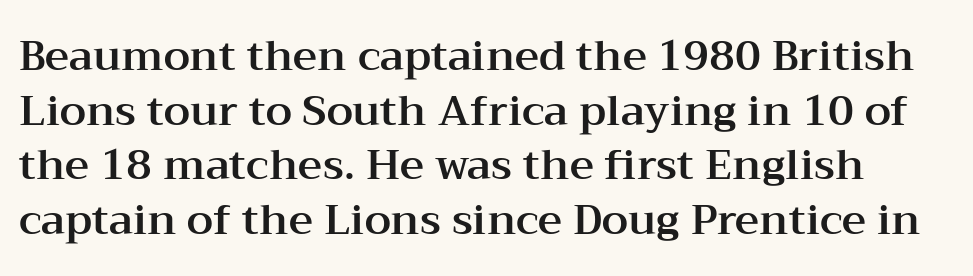
{"serif": "yes", "italic": "no", "width": "wide", "stroke_contrast": "medium", "x_height": "medium", "monospaced": "no", "underline": "no", "line_spacing": "normal", "line_spacing_ratio": 1.3, "letter_spacing": "normal", "letter_spacing_em": 0.0, "glyph_px": 42}
